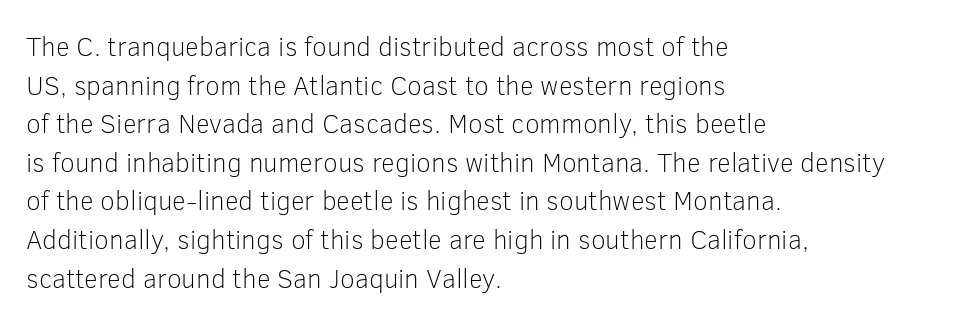
Stroke thickness stays within the range of a standard reading face or lighter. Notice how descenders clear the ascenders below comfortably — that's standard leading. There is no visible air inserted between adjacent glyphs. Casual observation: everything's shoved over to the left. The specimen omits any rule beneath the text block's lines. The letters stand straight up with perfectly vertical stems.
